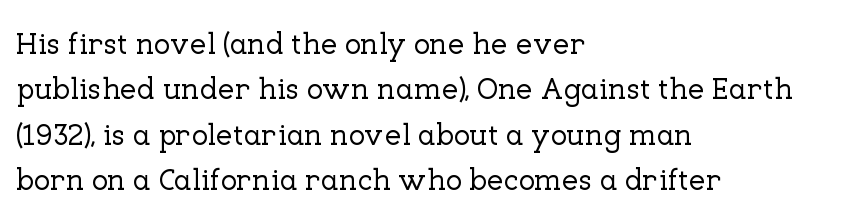
The image shows 30 px serif type, upright; set left-aligned, normal line spacing (1.51x), normal letter spacing, not underlined; low stroke contrast and a medium x-height.
